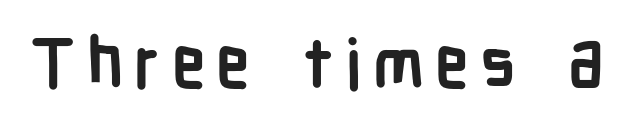
Q: Is the text bold? A: Yes.
Q: Is the text italic (slanted)? A: No, it is upright.
Q: Is the typeface a serif or a sans-serif typeface? A: Sans-serif.
Q: Is the text underlined? A: No.
Q: Width (condensed, normal, or wide)? A: Condensed.
Q: Stroke contrast? A: Low.
Q: x-height? A: Medium.
Q: Monospaced? A: No.
